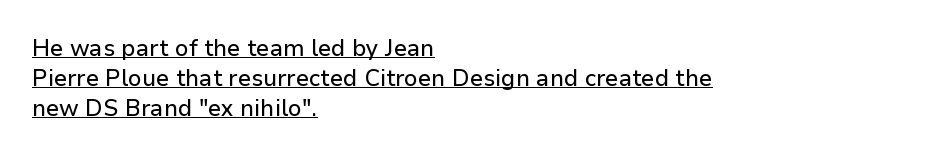
{"italic": "no", "underline": "yes", "align": "left", "line_spacing": "normal", "line_spacing_ratio": 1.3, "letter_spacing": "normal", "letter_spacing_em": 0.0, "glyph_px": 23}
